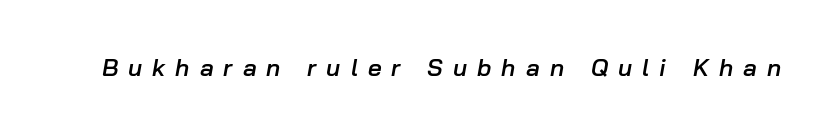
{"italic": "yes", "lean": "right", "slant_degrees": 10, "bold": "semi", "underline": "no", "letter_spacing": "wide", "letter_spacing_em": 0.42, "glyph_px": 24}
